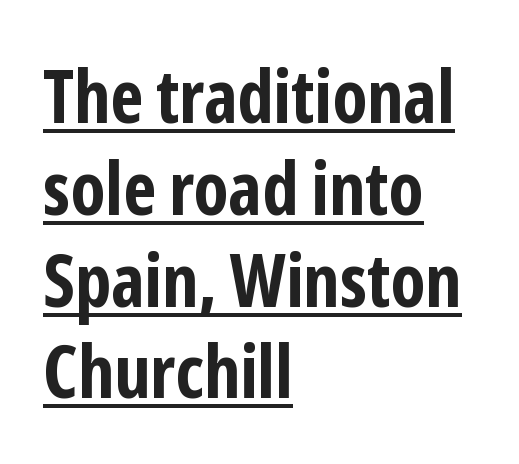
Q: Is the text bold? A: Yes.
Q: Is the text italic (slanted)? A: No, it is upright.
Q: Is the typeface a serif or a sans-serif typeface? A: Sans-serif.
Q: Is the text underlined? A: Yes.
Q: How is the paragraph aligned? A: Left-aligned.
Q: Is the spacing between letters normal or unusually wide? A: Normal.
Q: Width (condensed, normal, or wide)? A: Condensed.
Q: Stroke contrast? A: Low.
Q: x-height? A: Medium.
Q: Monospaced? A: No.
